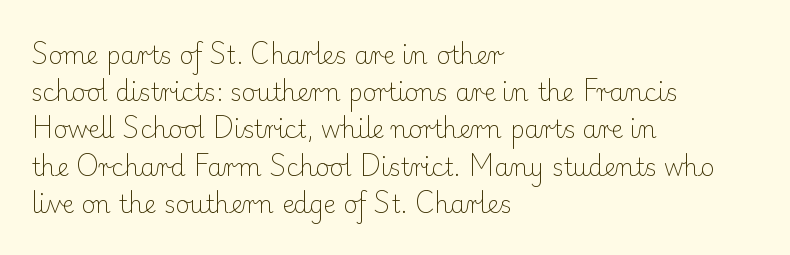
Q: Is the text bold? A: No.
Q: Is the text italic (slanted)? A: No, it is upright.
Q: Is the text underlined? A: No.
Q: How is the paragraph aligned? A: Left-aligned.
Q: Is the spacing between letters normal or unusually wide? A: Normal.
Q: Is the spacing between lines tight, normal or loose? A: Normal.
